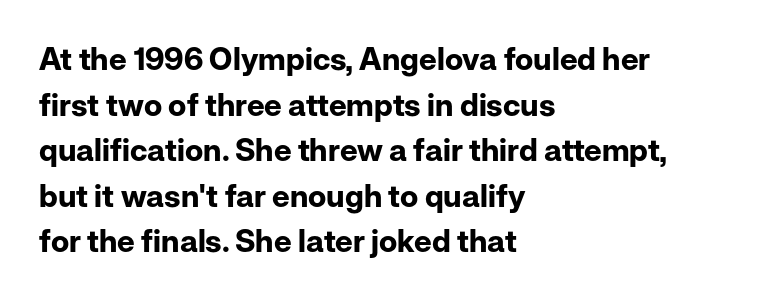
The font family rendered here belongs to the sans-serif group. The tracking reads as untouched default to a designer's eye. The specimen reads as upright at a glance. A normal amount of white space separates one row of letters from the next. The baseline area is clear. The lines are quadded left.
